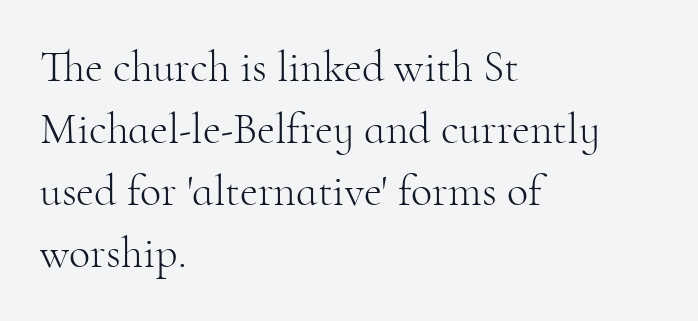
{"serif": "yes", "italic": "no", "bold": "no", "weight": "light", "width": "normal", "stroke_contrast": "high", "x_height": "small", "monospaced": "no", "underline": "no", "align": "left", "line_spacing": "normal", "line_spacing_ratio": 1.41, "letter_spacing": "normal", "letter_spacing_em": 0.0, "glyph_px": 44}
